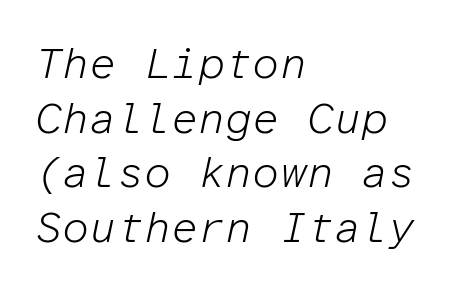
Monospaced: the letters line up in strict vertical columns. The face used here has a pronounced slope to its letters. How are the letters spaced? Ordinarily, with no added tracking. The font sits on the lighter half of the weight spectrum, regular included.
